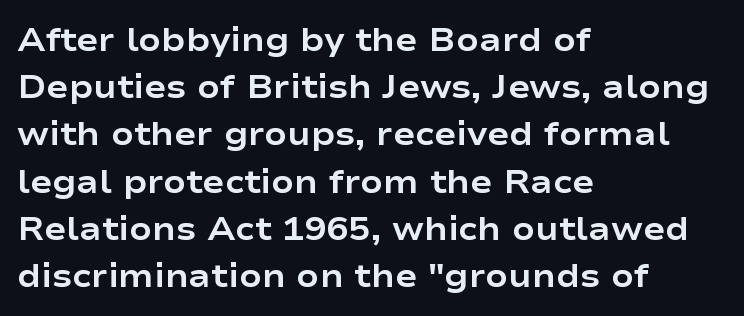
Every letter is thick-stroked: bold, no question. The space beneath each line is pristine and unruled. Caption: multi-line text, flush left, ragged right. Vertical spacing — default.
